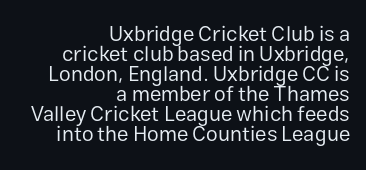
Nope, not italic — everything's standing straight. The typeface has the unassuming heft of standard copy or less. Short and long lines alike share a common ending point at right. Between one letter and the next there's only the usual sliver of space. Each row of text sits above clean, open space.
